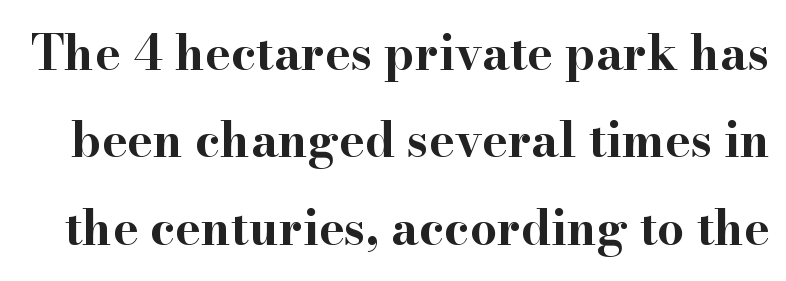
Chunky letters — that's bold for sure. Rendered with straight, roman letterforms. Nobody touched the tracking dial on this one. This sample has the flowing, uneven cadence of proportional lettering. No word sits above an underline.
